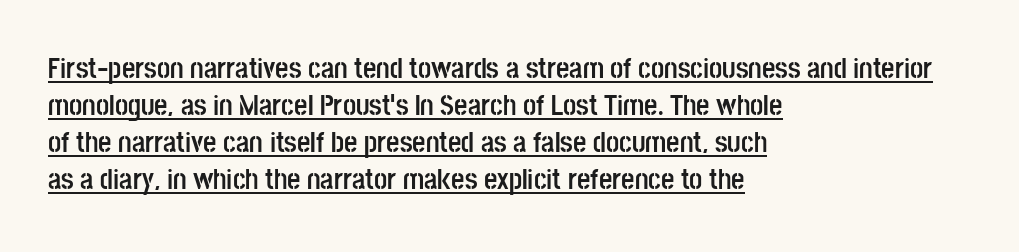
{"serif": "no", "italic": "no", "bold": "yes", "weight": "semibold", "width": "condensed", "stroke_contrast": "low", "x_height": "large", "monospaced": "no", "underline": "yes", "align": "left", "line_spacing": "normal", "line_spacing_ratio": 1.28, "letter_spacing": "normal", "letter_spacing_em": 0.0, "glyph_px": 29}
